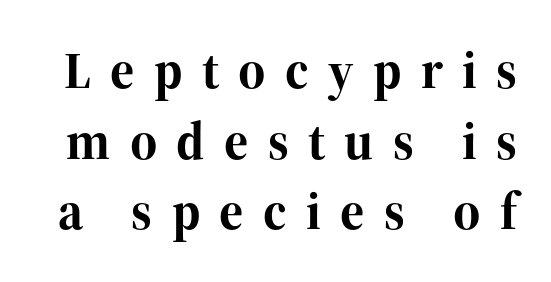
{"serif": "yes", "italic": "no", "bold": "yes", "weight": "bold", "width": "normal", "stroke_contrast": "high", "x_height": "medium", "monospaced": "no", "underline": "no", "line_spacing": "normal", "line_spacing_ratio": 1.36, "letter_spacing": "wide", "letter_spacing_em": 0.37, "glyph_px": 52}
